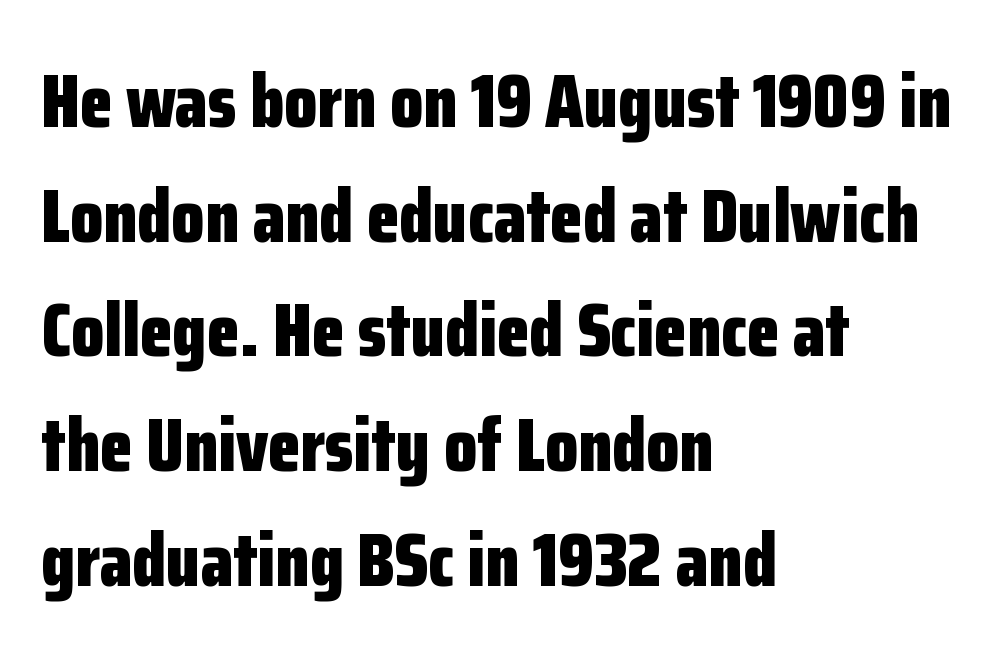
Q: Is the text bold? A: Yes.
Q: Is the text italic (slanted)? A: No, it is upright.
Q: Is the typeface a serif or a sans-serif typeface? A: Sans-serif.
Q: Is the text underlined? A: No.
Q: How is the paragraph aligned? A: Left-aligned.
Q: Is the spacing between letters normal or unusually wide? A: Normal.
Q: Is the spacing between lines tight, normal or loose? A: Normal.
Q: Width (condensed, normal, or wide)? A: Condensed.
Q: Stroke contrast? A: Low.
Q: x-height? A: Medium.
Q: Monospaced? A: No.
